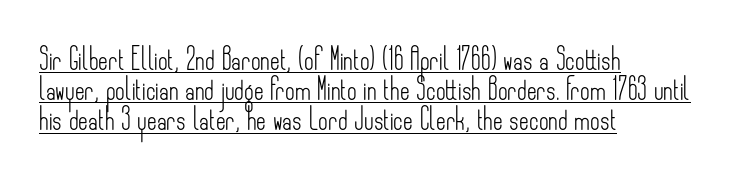
The image shows 21 px text type, upright; set left-aligned, normal line spacing (1.44x), normal letter spacing, underlined.
